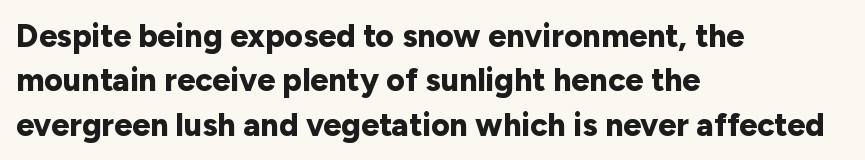
Leading matches the norm, producing a regular column. Nothing sits at the stroke ends, so this counts as sans-serif. Note the varied advance widths — an 'i' is clearly narrower than an 'm'. Just letters on the line, the space beneath them empty. Posture: vertical. The glyphs have the mass of a bold cut.
